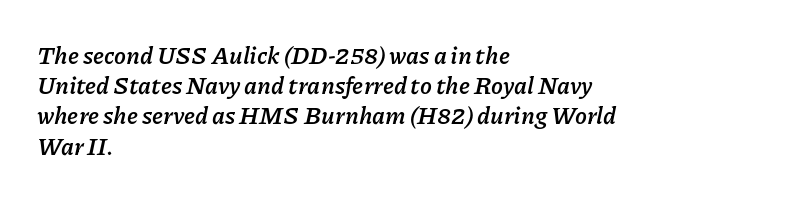
Beneath every word, the page is bare. Weight: bold. The typesetter chose a ragged-right arrangement here. Line spacing here is normal. Words appear dense and cohesive because spacing is normal. Every character sits at an angle, as italics do.
